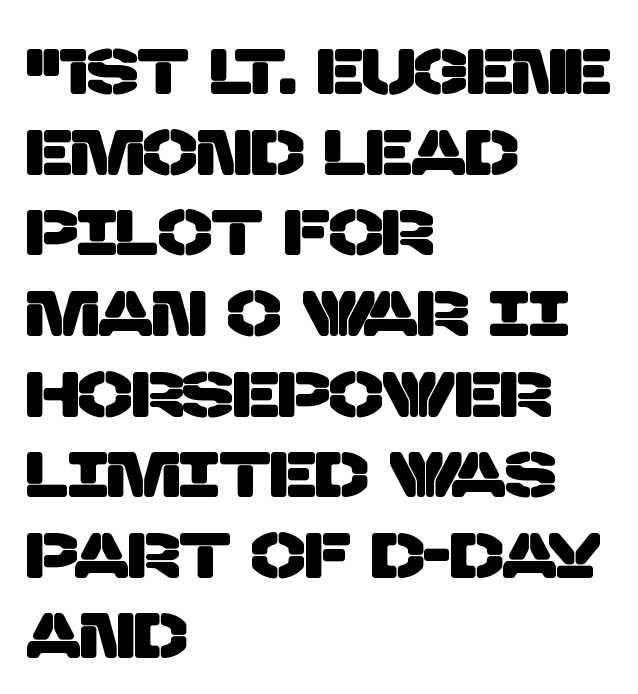
Q: Is the typeface a serif or a sans-serif typeface? A: Sans-serif.
Q: Is the text underlined? A: No.
Q: How is the paragraph aligned? A: Left-aligned.
Q: Is the spacing between letters normal or unusually wide? A: Normal.
Q: Is the spacing between lines tight, normal or loose? A: Normal.
Q: Width (condensed, normal, or wide)? A: Normal.
Q: Stroke contrast? A: Low.
Q: x-height? A: Large.
Q: Monospaced? A: No.
